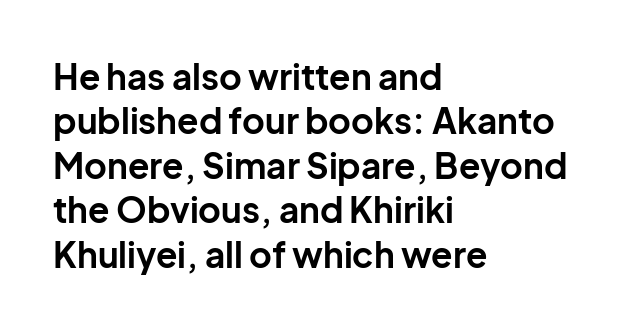
Q: Is the text bold? A: Yes.
Q: Is the text italic (slanted)? A: No, it is upright.
Q: Is the typeface a serif or a sans-serif typeface? A: Sans-serif.
Q: Is the text underlined? A: No.
Q: How is the paragraph aligned? A: Left-aligned.
Q: Is the spacing between letters normal or unusually wide? A: Normal.
Q: Is the spacing between lines tight, normal or loose? A: Normal.
Q: Width (condensed, normal, or wide)? A: Normal.
Q: Stroke contrast? A: Low.
Q: x-height? A: Medium.
Q: Monospaced? A: No.
